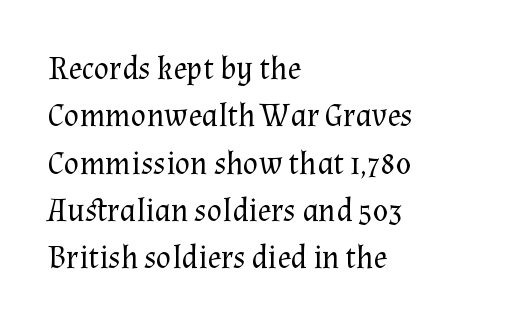
Q: Is the text bold? A: No.
Q: Is the text italic (slanted)? A: No, it is upright.
Q: Is the text underlined? A: No.
Q: How is the paragraph aligned? A: Left-aligned.
Q: Is the spacing between letters normal or unusually wide? A: Normal.
Q: Is the spacing between lines tight, normal or loose? A: Normal.
Q: Width (condensed, normal, or wide)? A: Normal.
Q: Stroke contrast? A: Medium.
Q: x-height? A: Medium.
Q: Monospaced? A: No.
